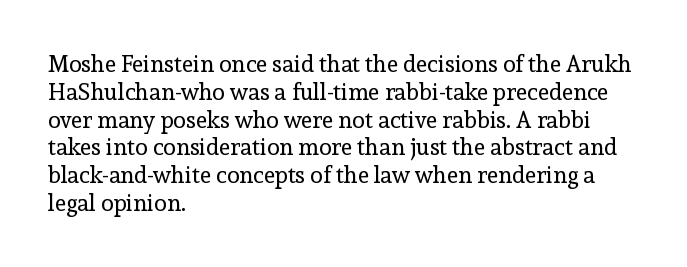
{"italic": "no", "bold": "no", "underline": "no", "align": "left", "line_spacing_ratio": 1.21, "letter_spacing": "normal", "letter_spacing_em": 0.0, "glyph_px": 23}
